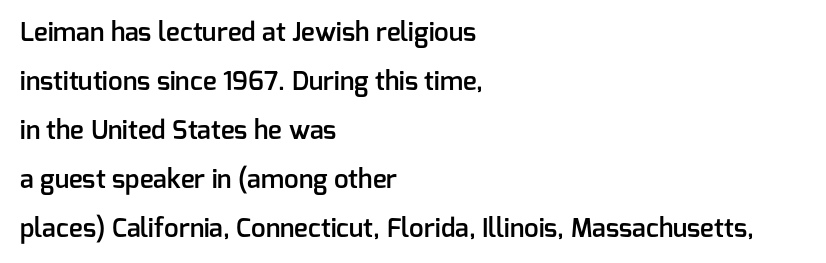
{"italic": "no", "bold": "semi", "underline": "no", "align": "left", "line_spacing_ratio": 1.88, "letter_spacing": "normal", "letter_spacing_em": 0.0, "glyph_px": 26}
